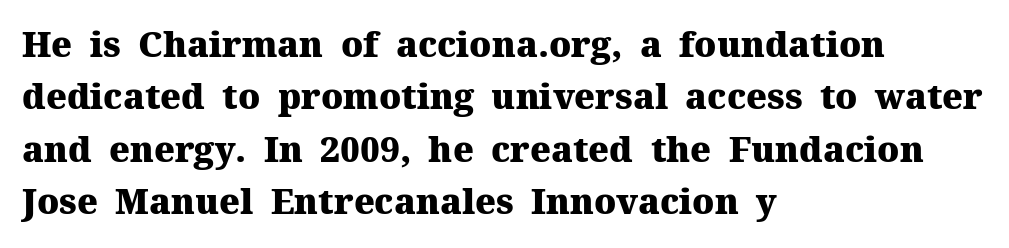
Q: Is the text bold? A: Yes.
Q: Is the text italic (slanted)? A: No, it is upright.
Q: Is the typeface a serif or a sans-serif typeface? A: Serif.
Q: Is the text underlined? A: No.
Q: How is the paragraph aligned? A: Left-aligned.
Q: Is the spacing between letters normal or unusually wide? A: Normal.
Q: Is the spacing between lines tight, normal or loose? A: Normal.
Q: Width (condensed, normal, or wide)? A: Normal.
Q: Stroke contrast? A: Medium.
Q: x-height? A: Medium.
Q: Monospaced? A: No.
